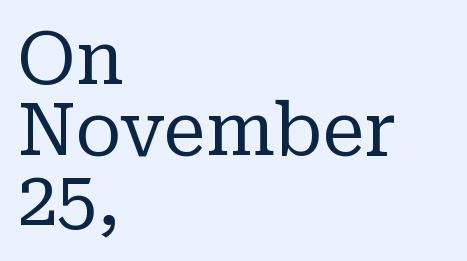
Q: Is the text bold? A: No.
Q: Is the text italic (slanted)? A: No, it is upright.
Q: Is the typeface a serif or a sans-serif typeface? A: Serif.
Q: Is the text underlined? A: No.
Q: How is the paragraph aligned? A: Left-aligned.
Q: Is the spacing between letters normal or unusually wide? A: Normal.
Q: Is the spacing between lines tight, normal or loose? A: Tight.
Q: Width (condensed, normal, or wide)? A: Normal.
Q: Stroke contrast? A: Low.
Q: x-height? A: Medium.
Q: Monospaced? A: No.
